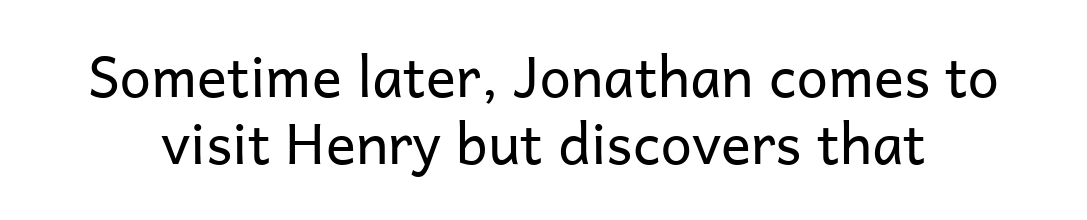
Q: Is the text bold? A: No.
Q: Is the text italic (slanted)? A: No, it is upright.
Q: Is the typeface a serif or a sans-serif typeface? A: Sans-serif.
Q: Is the text underlined? A: No.
Q: Is the spacing between letters normal or unusually wide? A: Normal.
Q: Width (condensed, normal, or wide)? A: Normal.
Q: Stroke contrast? A: Low.
Q: x-height? A: Medium.
Q: Monospaced? A: No.
